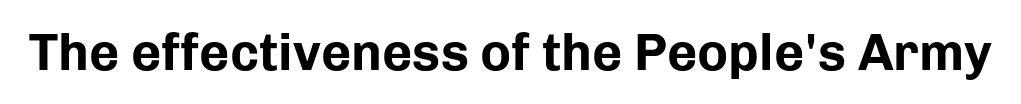
Q: Is the text bold? A: Yes.
Q: Is the text italic (slanted)? A: No, it is upright.
Q: Is the typeface a serif or a sans-serif typeface? A: Sans-serif.
Q: Is the text underlined? A: No.
Q: Is the spacing between letters normal or unusually wide? A: Normal.
Q: Width (condensed, normal, or wide)? A: Normal.
Q: Stroke contrast? A: Low.
Q: x-height? A: Medium.
Q: Monospaced? A: No.
